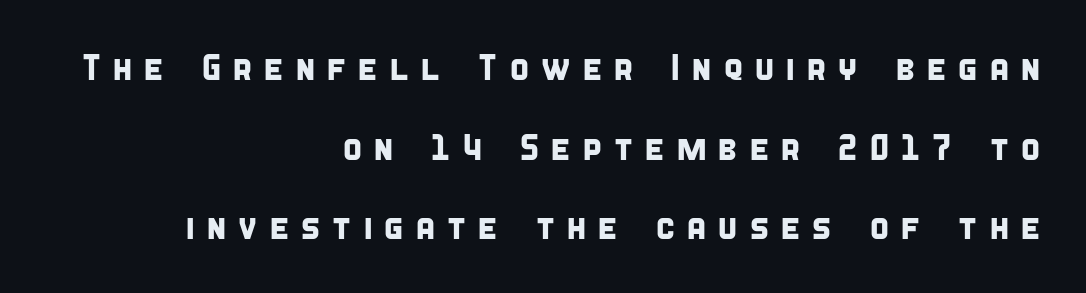
{"serif": "no", "width": "condensed", "stroke_contrast": "low", "x_height": "large", "monospaced": "no", "underline": "no", "align": "right", "line_spacing": "loose", "line_spacing_ratio": 2.15, "letter_spacing": "wide", "letter_spacing_em": 0.28, "glyph_px": 37}
